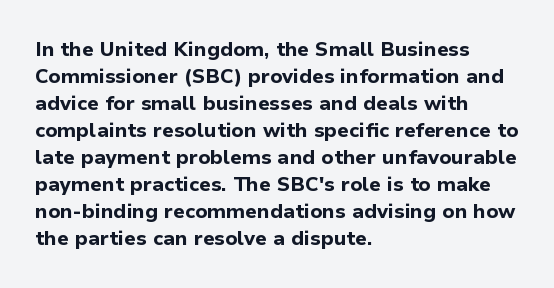
Q: Is the text bold? A: Yes.
Q: Is the text italic (slanted)? A: No, it is upright.
Q: Is the text underlined? A: No.
Q: How is the paragraph aligned? A: Left-aligned.
Q: Is the spacing between letters normal or unusually wide? A: Normal.
Q: Is the spacing between lines tight, normal or loose? A: Normal.
